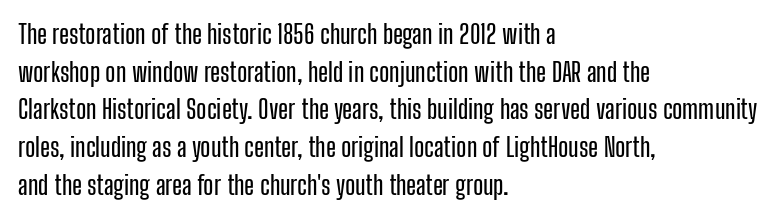
The image shows 26 px text type, upright; set left-aligned, normal line spacing (1.45x), normal letter spacing, not underlined.
